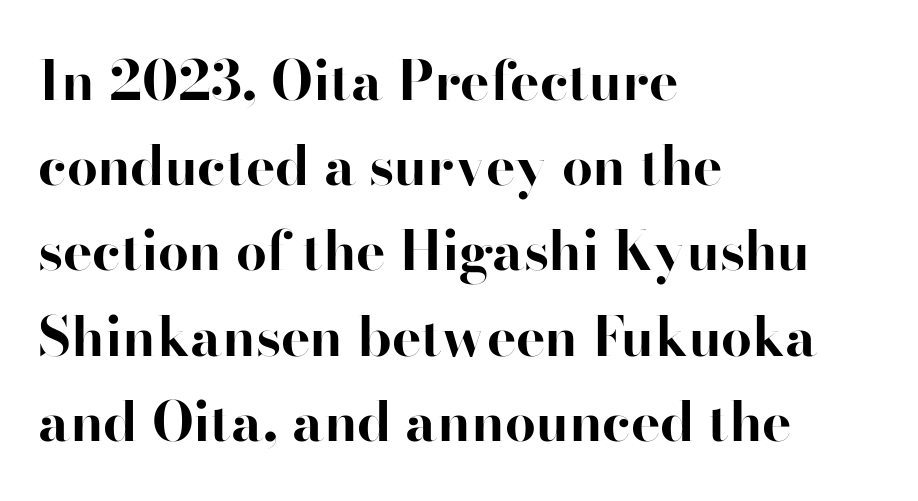
{"serif": "no", "italic": "no", "bold": "yes", "weight": "bold", "width": "normal", "stroke_contrast": "high", "x_height": "small", "monospaced": "no", "underline": "no", "align": "left", "line_spacing": "normal", "line_spacing_ratio": 1.55, "letter_spacing": "normal", "letter_spacing_em": 0.0, "glyph_px": 55}
